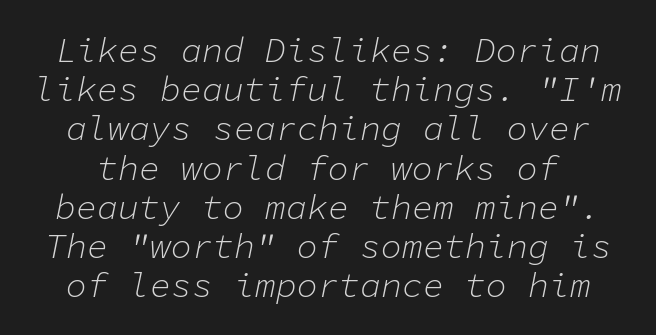
{"italic": "yes", "lean": "right", "slant_degrees": 11, "bold": "no", "weight": "light", "width": "normal", "stroke_contrast": "low", "x_height": "medium", "monospaced": "yes", "underline": "no", "line_spacing": "tight", "line_spacing_ratio": 1.12, "letter_spacing": "normal", "letter_spacing_em": 0.0, "glyph_px": 35}
